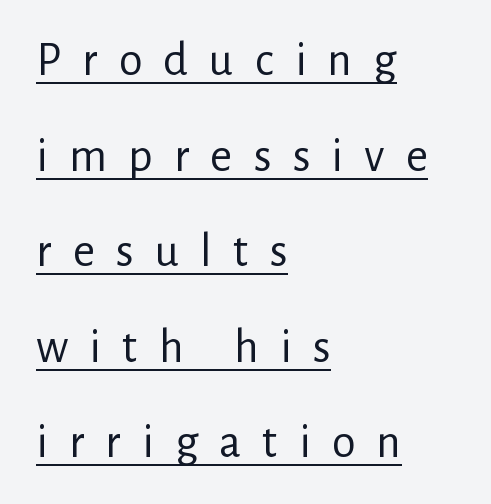
No extra ink here — the face is not bold. Quick note: not italic, upright. Proportional: the letters do not fall into vertical columns. Like a heading marked for emphasis, these lines bear an underscore. The font family rendered here belongs to the sans-serif group. Here the glyphs are tracked loosely, breaking word shapes into spaced letters.
